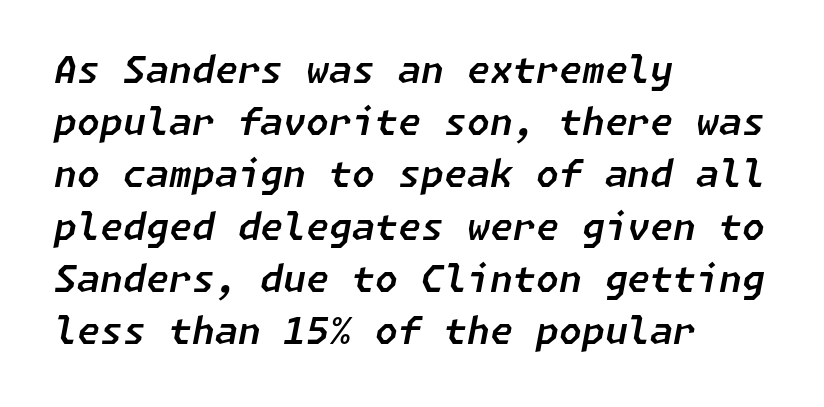
{"italic": "yes", "lean": "right", "slant_degrees": 11, "width": "normal", "stroke_contrast": "low", "x_height": "medium", "underline": "no", "align": "left", "line_spacing": "normal", "line_spacing_ratio": 1.41, "letter_spacing": "normal", "letter_spacing_em": 0.0, "glyph_px": 37}
